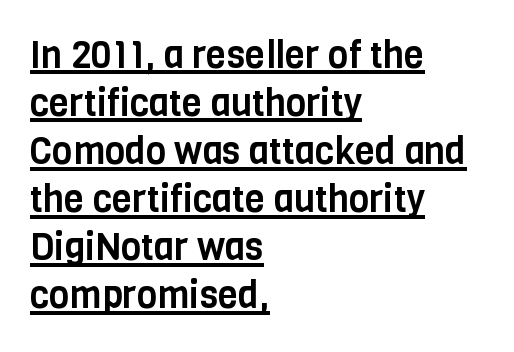
Q: Is the text italic (slanted)? A: No, it is upright.
Q: Is the typeface a serif or a sans-serif typeface? A: Sans-serif.
Q: Is the text underlined? A: Yes.
Q: How is the paragraph aligned? A: Left-aligned.
Q: Is the spacing between letters normal or unusually wide? A: Normal.
Q: Is the spacing between lines tight, normal or loose? A: Normal.
Q: Width (condensed, normal, or wide)? A: Condensed.
Q: Stroke contrast? A: Low.
Q: x-height? A: Large.
Q: Monospaced? A: No.
